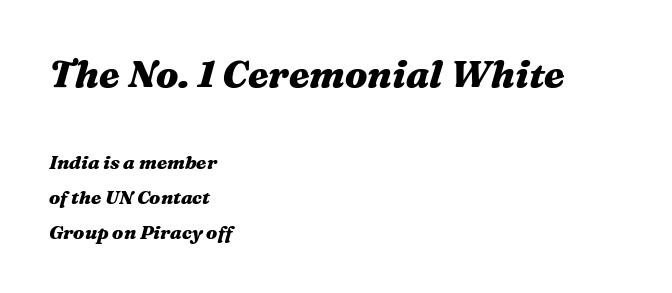
The image shows 38 px heavy, wide type, italic (leaning right); set left-aligned, line spacing 1.85x, normal letter spacing, not underlined; the first (top) block is 2.0x larger; medium stroke contrast and a medium x-height.
